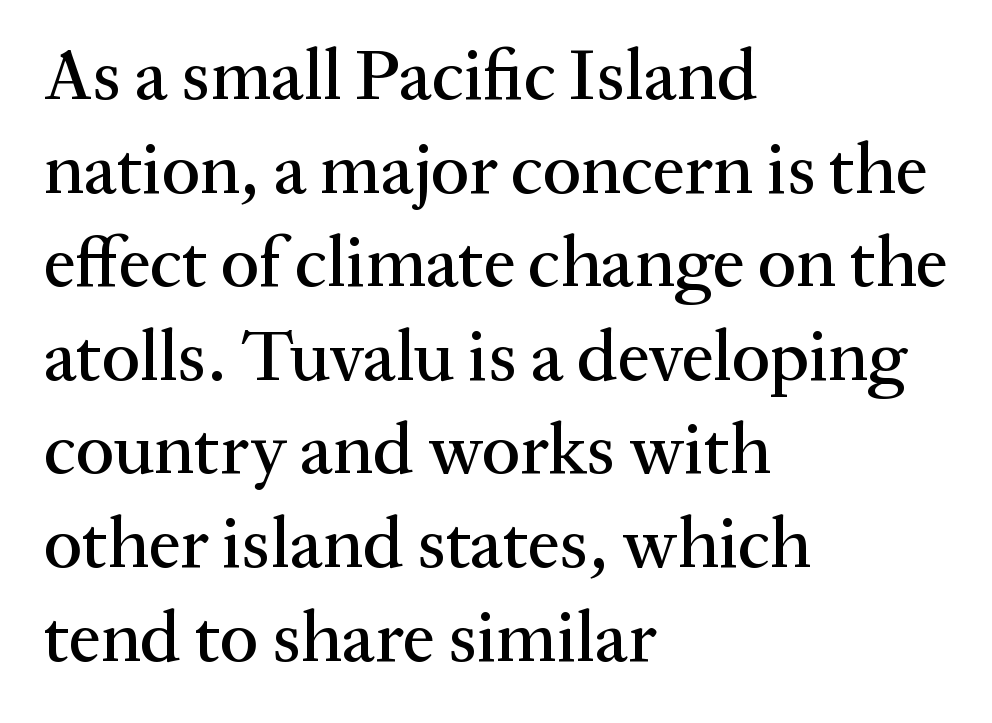
The leading is moderate, giving the passage an even texture. Each word holds together tightly as a unit, with standard inter-letter gaps. Proportional: the letters do not fall into vertical columns. The letters carry serifs — small finishing strokes at the ends of their stems.
